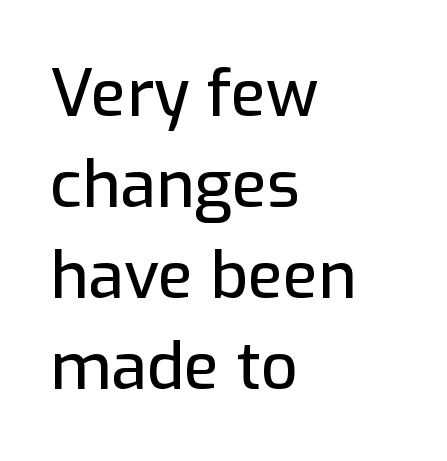
Spacing verdict: proportional, widths tailored to each character. You can tell it's not italic because the verticals are truly vertical. The passage is arranged the way most books set body copy — flush left. The characters display no serif detailing; their extremities are plain. A typesetter would call this zero additional tracking. Only glyphs here, with clear space below each row.
